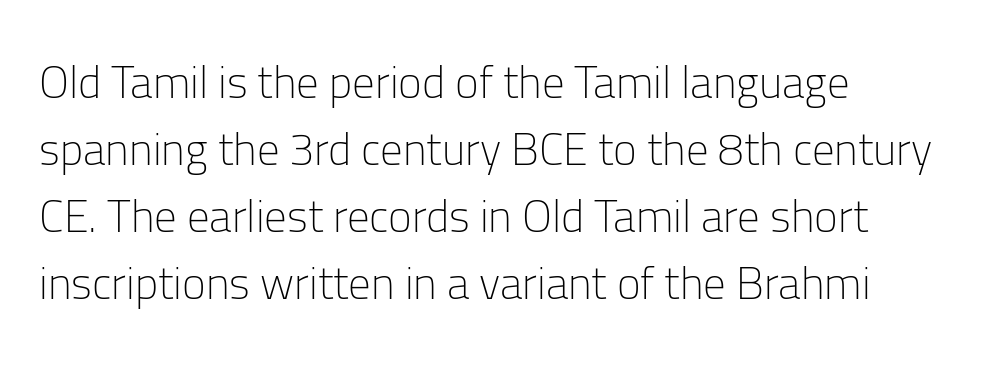
Counters stay open thanks to moderate or lighter strokes. The lines are quadded left. Each letter keeps its own natural width here, so spacing adapts to shape. No extra tracking has been applied to these lines. Has an underline been added? It has not.
